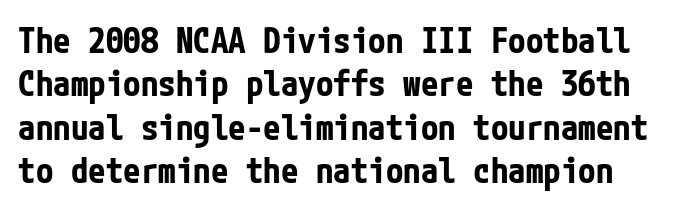
{"serif": "no", "italic": "no", "bold": "yes", "weight": "bold", "width": "condensed", "stroke_contrast": "low", "x_height": "medium", "underline": "no", "line_spacing_ratio": 1.24, "letter_spacing": "normal", "letter_spacing_em": 0.0, "glyph_px": 35}
